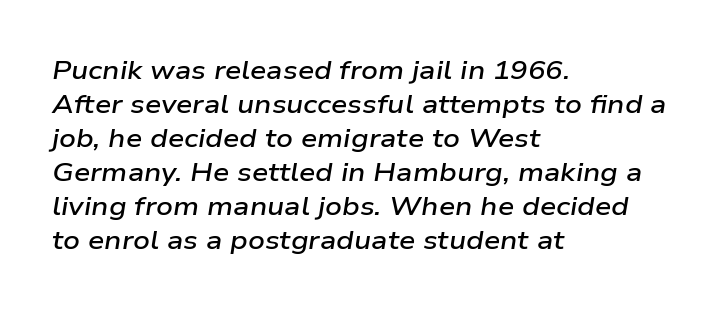
Check under the words: just untouched page. These words are printed semibold, heavier than regular yet not bold. This sample uses an oblique cut, with every glyph tilted off the vertical. The horizontal fit of the characters is conventional and even. Casual observation: everything's shoved over to the left. Baseline-to-baseline distance is the conventional proportion of letter height.
